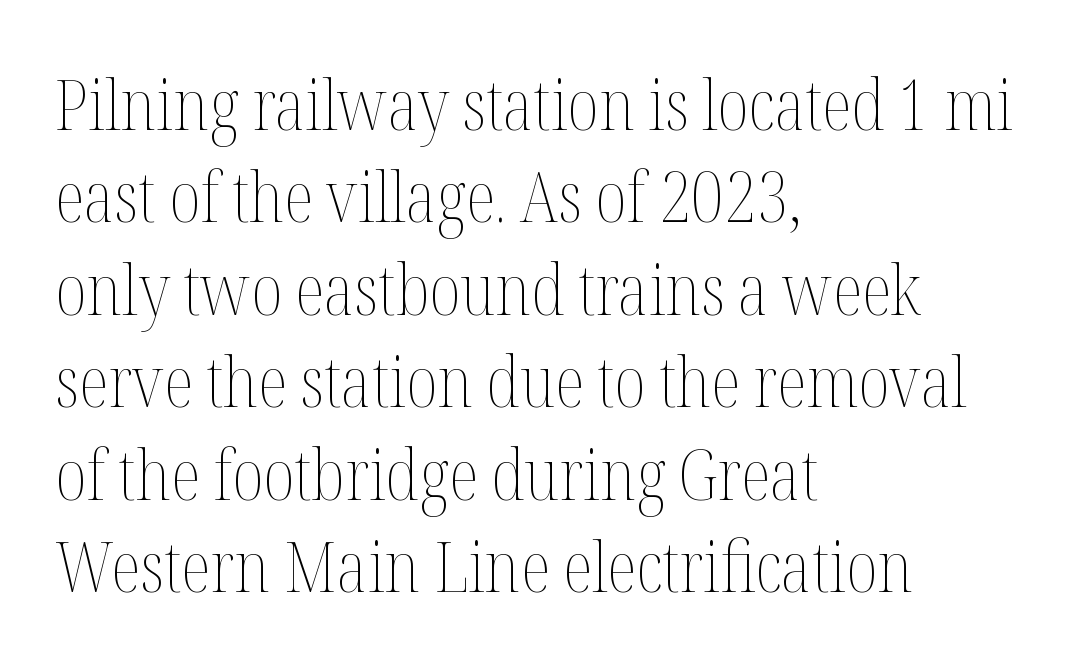
The image shows 70 px thin, condensed type, upright; set left-aligned, normal line spacing (1.32x), normal letter spacing, not underlined; medium stroke contrast and a medium x-height.
